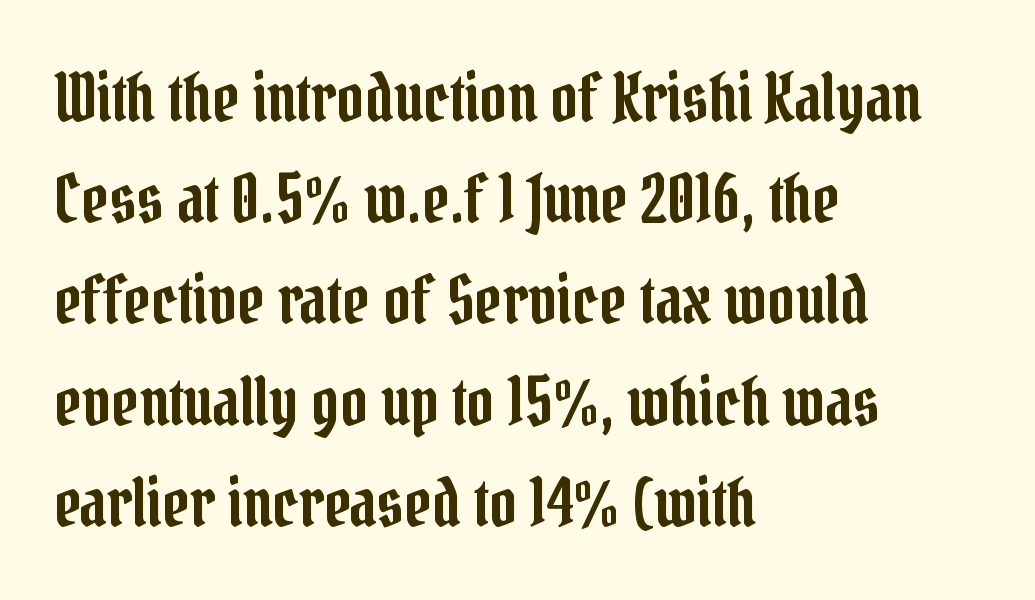
The image shows 67 px condensed serif type, upright; set left-aligned, normal line spacing (1.51x), normal letter spacing, not underlined; low stroke contrast and a medium x-height.
